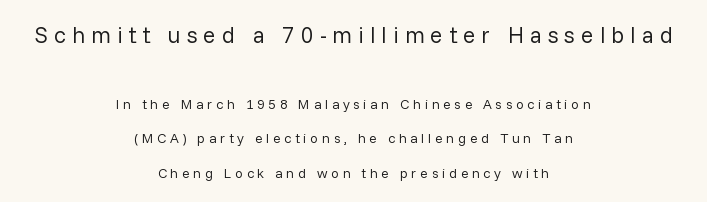
The image shows 23 px text type, upright; set centered, loose line spacing (2.46x), unusually wide letter spacing (+0.26 em), not underlined; the first (top) block is 1.64x larger.
